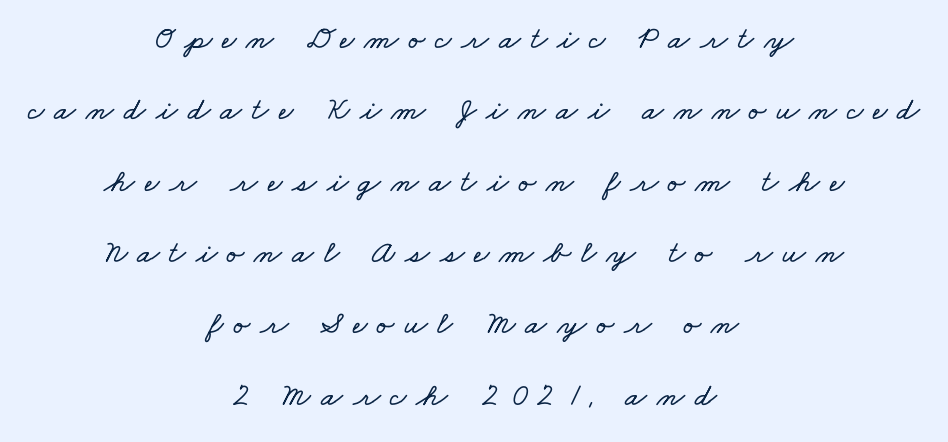
Character widths vary here, with narrow letters taking less room than wide ones. Summary of vertical rhythm: relaxed, with wide interline spacing. This rendering features lettering with no underline. The tracking jumps out immediately: characters are airy and widely separated. Caption: multi-line text, centered on the measure.
